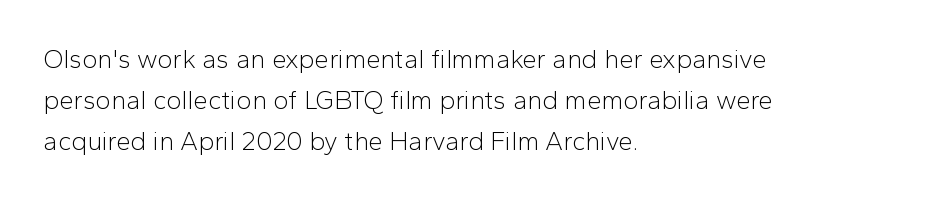
The image shows 26 px text type, upright; set left-aligned, normal line spacing (1.58x), normal letter spacing, not underlined.
